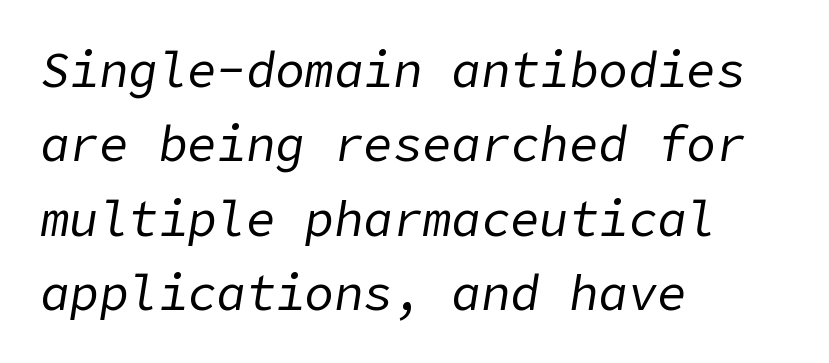
Each row of text sits above clean, open space. Baseline-to-baseline distance is the conventional proportion of letter height. The face used here is rendered with its standard letterfit. Characters are canted at an angle relative to the baseline's perpendicular.
